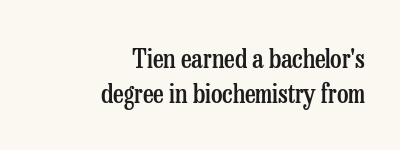
{"italic": "no", "bold": "semi", "underline": "no", "align": "right", "line_spacing": "normal", "line_spacing_ratio": 1.34, "letter_spacing": "normal", "letter_spacing_em": 0.0, "glyph_px": 26}
